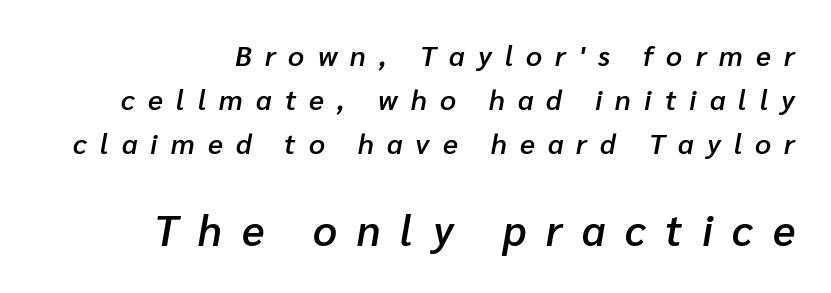
Q: Is the text bold? A: Semi-bold.
Q: Is the text italic (slanted)? A: Yes, it leans right by about 10 degrees.
Q: Is the text underlined? A: No.
Q: How is the paragraph aligned? A: Right-aligned.
Q: Is the spacing between letters normal or unusually wide? A: Unusually wide.
Q: Is the spacing between lines tight, normal or loose? A: Normal.
Q: Which block of text is set in a larger size, the first (top) or the second (bottom)? A: The second (bottom) one.
Q: Width (condensed, normal, or wide)? A: Normal.
Q: Stroke contrast? A: Low.
Q: x-height? A: Medium.
Q: Monospaced? A: No.
